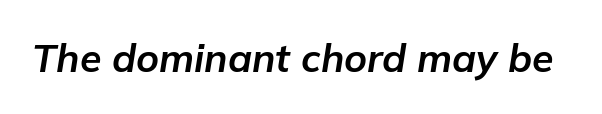
Just letters on the line, the space beneath them empty. Is this a fixed-width face? No — the glyphs have proportional, varying widths. Heavy-handed strokes throughout: this text is bold. The type is set solid horizontally, with unmodified tracking.
